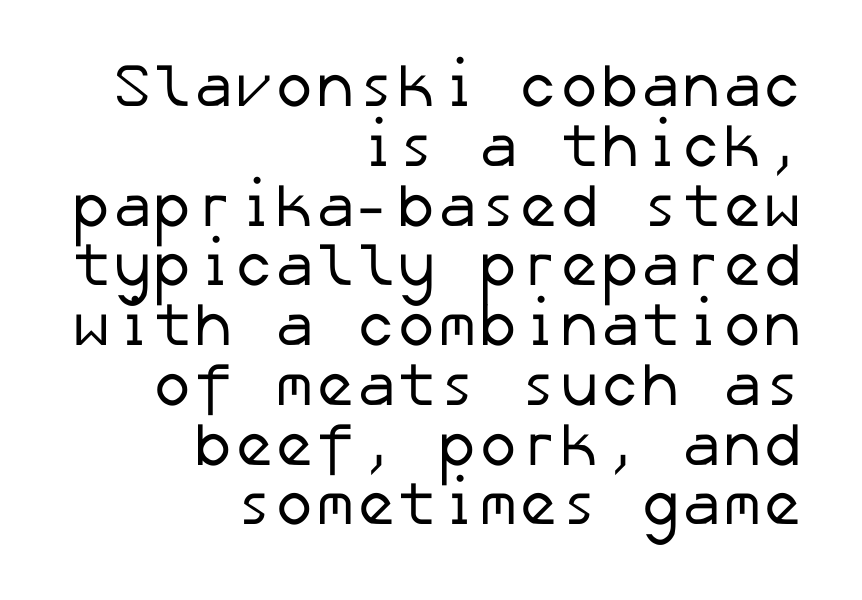
Q: Is the text bold? A: No.
Q: Is the typeface a serif or a sans-serif typeface? A: Sans-serif.
Q: Is the text underlined? A: No.
Q: How is the paragraph aligned? A: Right-aligned.
Q: Is the spacing between letters normal or unusually wide? A: Normal.
Q: Is the spacing between lines tight, normal or loose? A: Tight.
Q: Width (condensed, normal, or wide)? A: Normal.
Q: Stroke contrast? A: Low.
Q: x-height? A: Medium.
